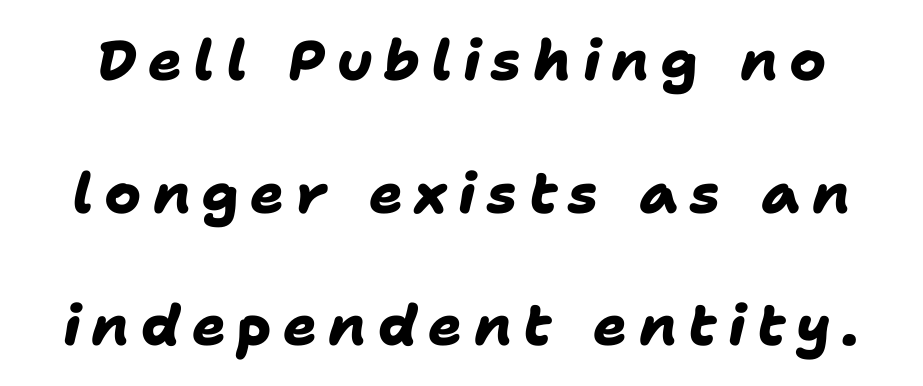
The image shows 56 px heavy sans-serif type; set loose line spacing (2.37x), unusually wide letter spacing (+0.2 em), not underlined; low stroke contrast and a medium x-height.
